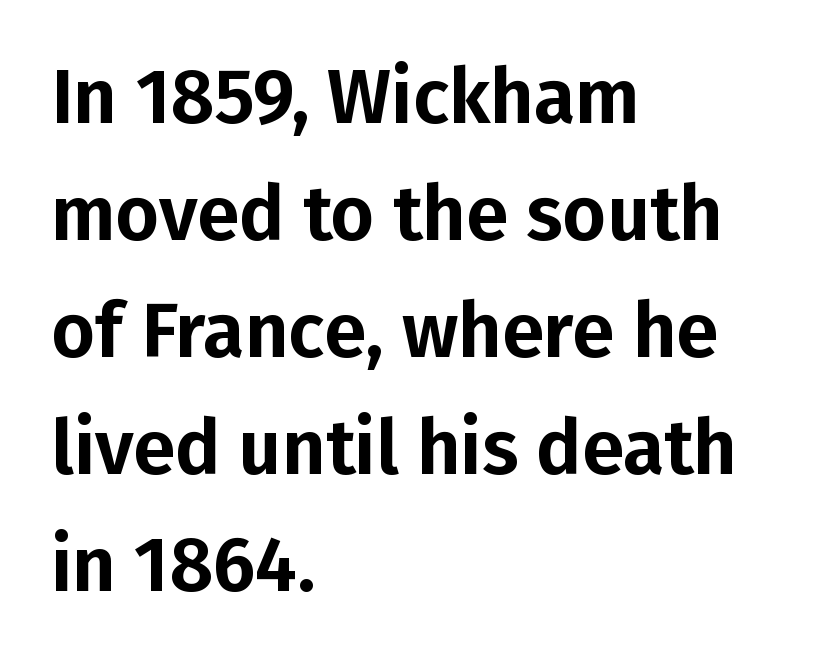
The image shows 76 px sans-serif type, upright; set left-aligned, normal line spacing (1.54x), normal letter spacing, not underlined; low stroke contrast and a medium x-height.
